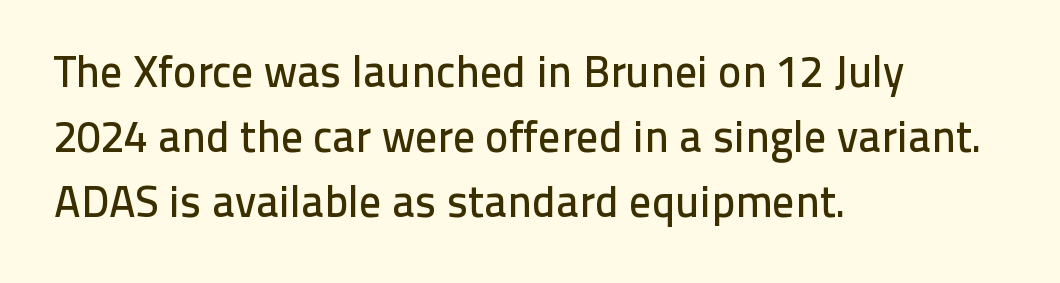
{"serif": "no", "italic": "no", "width": "normal", "stroke_contrast": "low", "x_height": "medium", "monospaced": "no", "underline": "no", "align": "left", "line_spacing": "normal", "line_spacing_ratio": 1.48, "letter_spacing": "normal", "letter_spacing_em": 0.0, "glyph_px": 44}
